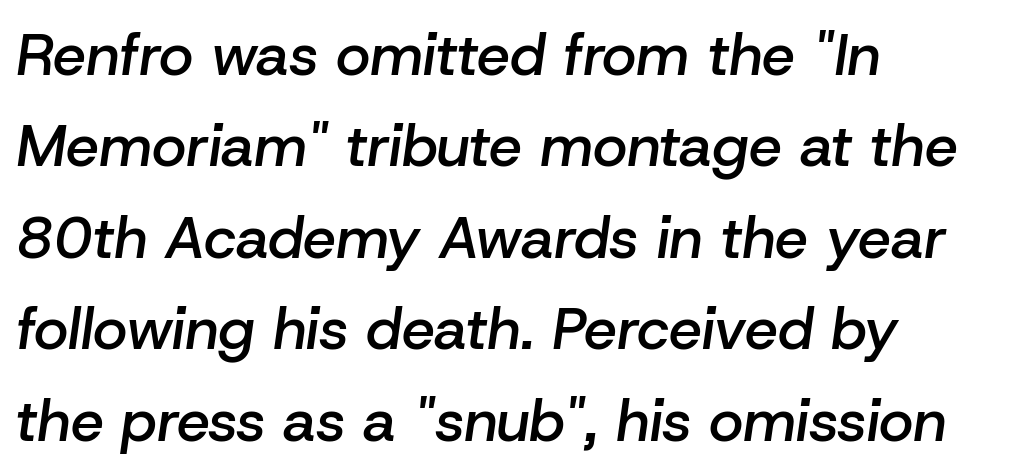
Q: Is the text bold? A: Semi-bold.
Q: Is the text italic (slanted)? A: Yes, it leans right by about 8 degrees.
Q: Is the text underlined? A: No.
Q: How is the paragraph aligned? A: Left-aligned.
Q: Is the spacing between letters normal or unusually wide? A: Normal.
Q: Is the spacing between lines tight, normal or loose? A: Normal.
Q: Width (condensed, normal, or wide)? A: Normal.
Q: Stroke contrast? A: Low.
Q: x-height? A: Medium.
Q: Monospaced? A: No.
